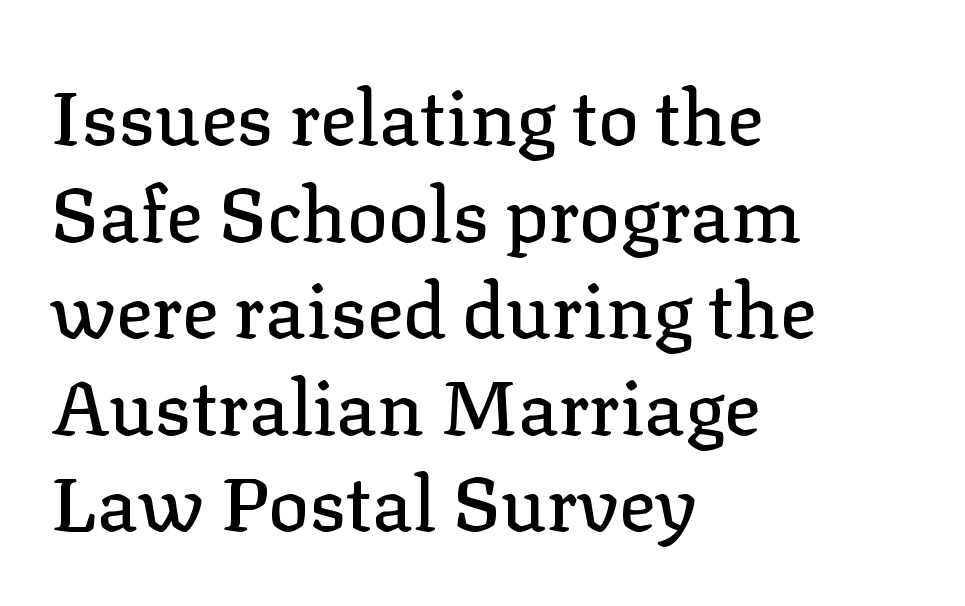
Q: Is the text italic (slanted)? A: No, it is upright.
Q: Is the typeface a serif or a sans-serif typeface? A: Serif.
Q: Is the text underlined? A: No.
Q: How is the paragraph aligned? A: Left-aligned.
Q: Is the spacing between letters normal or unusually wide? A: Normal.
Q: Is the spacing between lines tight, normal or loose? A: Normal.
Q: Width (condensed, normal, or wide)? A: Normal.
Q: Stroke contrast? A: Low.
Q: x-height? A: Medium.
Q: Monospaced? A: No.
